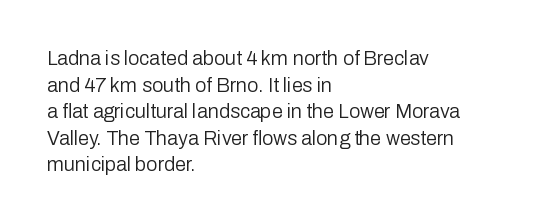
Q: Is the text bold? A: No.
Q: Is the text italic (slanted)? A: No, it is upright.
Q: Is the text underlined? A: No.
Q: How is the paragraph aligned? A: Left-aligned.
Q: Is the spacing between letters normal or unusually wide? A: Normal.
Q: Is the spacing between lines tight, normal or loose? A: Normal.
